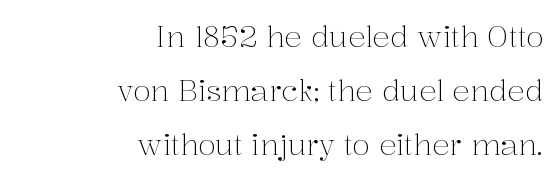
The image shows 29 px light serif type, upright; set right-aligned, line spacing 1.87x, normal letter spacing, not underlined; medium stroke contrast and a medium x-height.
